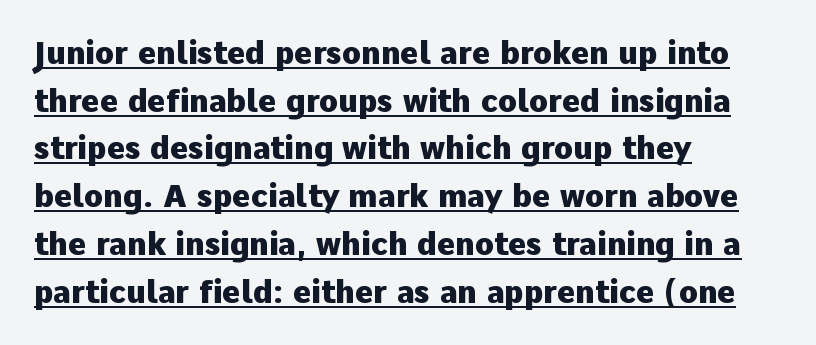
Look at the bottom of the vertical strokes: they stop flat, with no serifs. Unlike italic type, these characters show no tilt at all. Honestly, the letter spacing is just normal — you wouldn't notice it. One glance says typical: line gaps are just what's usual. Beneath each row of characters lies a ruled line. The rendering uses natural spacing where letterforms have individual widths.
